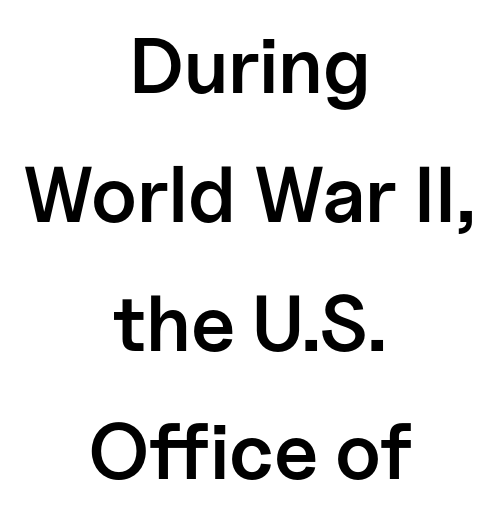
This is the regular roman posture of the typeface. Students, observe: this is what conventionally led text looks like. The face used here is proportionally spaced, like ordinary book or web type. These words are printed semibold, heavier than regular yet not bold. Glance below the letters and you will spot only blank space.
